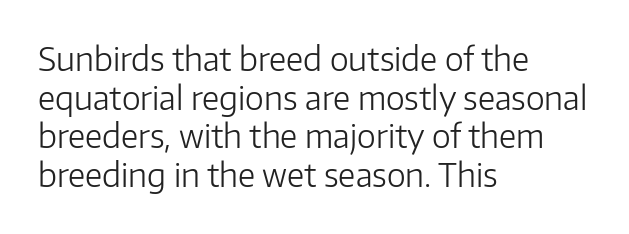
The image shows 32 px light sans-serif type, upright; set left-aligned, line spacing 1.21x, normal letter spacing, not underlined; low stroke contrast and a medium x-height.
